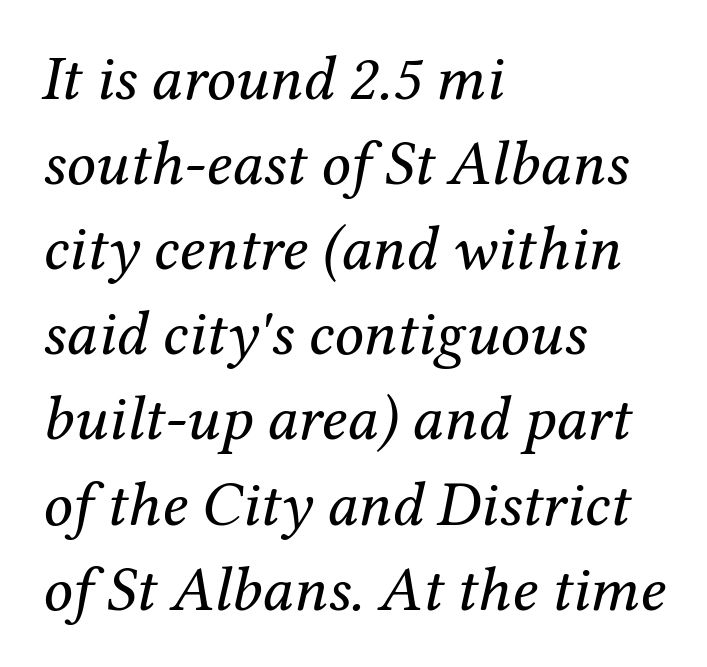
The image shows 64 px regular-weight serif type, italic (leaning right); set left-aligned, normal line spacing (1.33x), normal letter spacing, not underlined; medium stroke contrast and a medium x-height.
